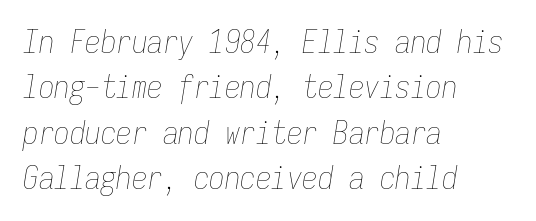
Each letter, wide or thin by design, is forced into the same width here. The lines in this sample share a left origin and differ only in where they stop. Ink coverage per letter is moderate at most. Is there much room between lines? A standard amount, neither cramped nor airy.
